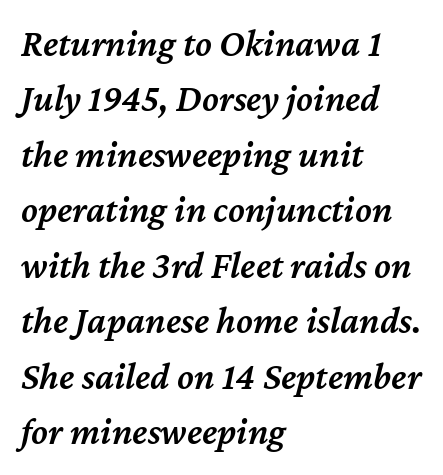
{"italic": "yes", "lean": "right", "slant_degrees": 12, "bold": "semi", "weight": "semibold", "width": "normal", "stroke_contrast": "medium", "x_height": "medium", "monospaced": "no", "underline": "no", "align": "left", "line_spacing": "normal", "line_spacing_ratio": 1.46, "letter_spacing": "normal", "letter_spacing_em": 0.0, "glyph_px": 38}
